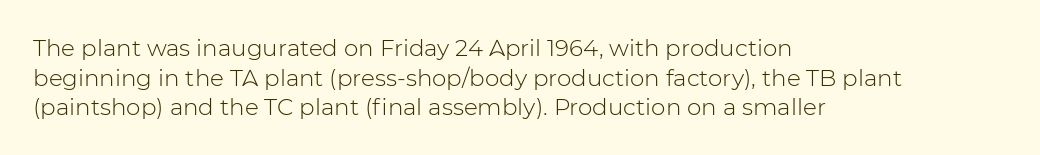
Q: Is the text bold? A: No.
Q: Is the text italic (slanted)? A: No, it is upright.
Q: Is the text underlined? A: No.
Q: How is the paragraph aligned? A: Left-aligned.
Q: Is the spacing between letters normal or unusually wide? A: Normal.
Q: Is the spacing between lines tight, normal or loose? A: Normal.
